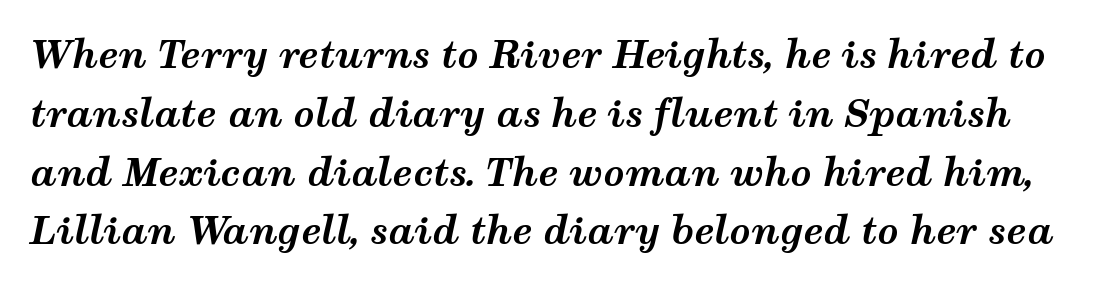
Q: Is the text bold? A: Yes.
Q: Is the text italic (slanted)? A: Yes, it leans right by about 12 degrees.
Q: Is the text underlined? A: No.
Q: Is the spacing between letters normal or unusually wide? A: Normal.
Q: Is the spacing between lines tight, normal or loose? A: Normal.
Q: Width (condensed, normal, or wide)? A: Wide.
Q: Stroke contrast? A: Medium.
Q: x-height? A: Medium.
Q: Monospaced? A: No.
